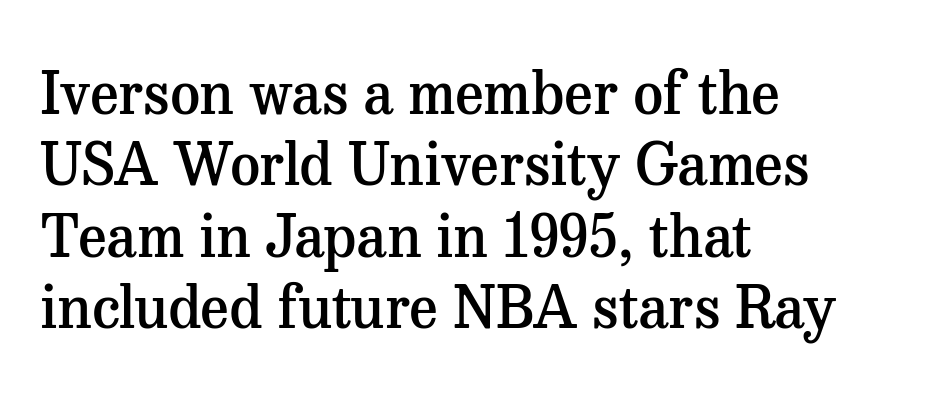
In terms of weight, the rendering is demibold, just under bold. The typesetter chose a ragged-right arrangement here. The type sits square on the baseline with zero lean. The area under the type is left untouched.
